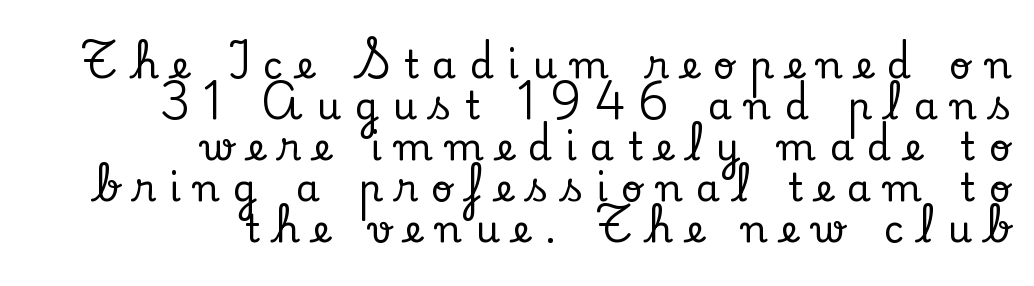
Q: Is the text italic (slanted)? A: No, it is upright.
Q: Is the typeface a serif or a sans-serif typeface? A: Serif.
Q: Is the text underlined? A: No.
Q: How is the paragraph aligned? A: Right-aligned.
Q: Is the spacing between letters normal or unusually wide? A: Unusually wide.
Q: Is the spacing between lines tight, normal or loose? A: Tight.
Q: Width (condensed, normal, or wide)? A: Normal.
Q: Stroke contrast? A: Low.
Q: x-height? A: Small.
Q: Monospaced? A: No.
